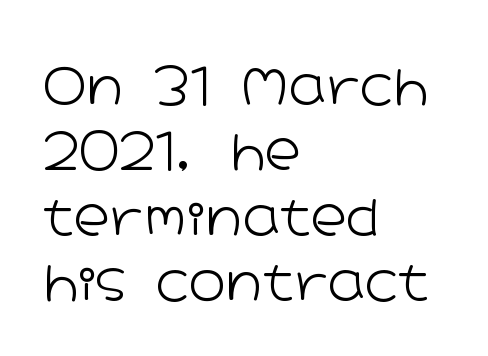
Look at the tracking — it's just the regular setting, nothing added. You could not count columns in this text — the font is proportionally spaced. The lines are quadded left. Horizontal bands of white between lines are of average thickness. Quick note: underline off.
